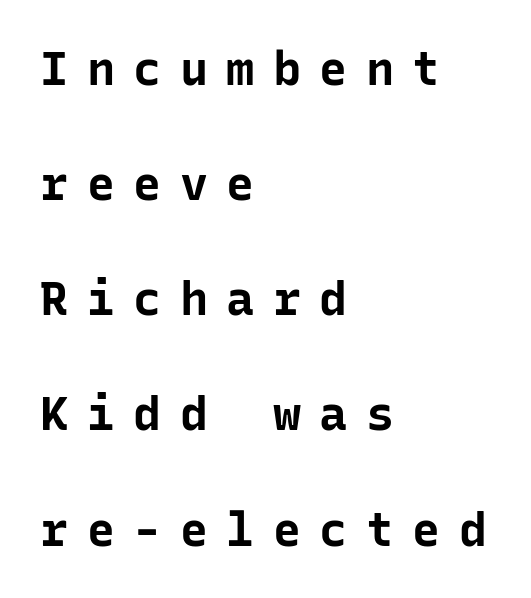
The image shows 47 px bold sans-serif type, upright, monospaced; set left-aligned, loose line spacing (2.45x), unusually wide letter spacing (+0.39 em), not underlined; low stroke contrast and a medium x-height.
